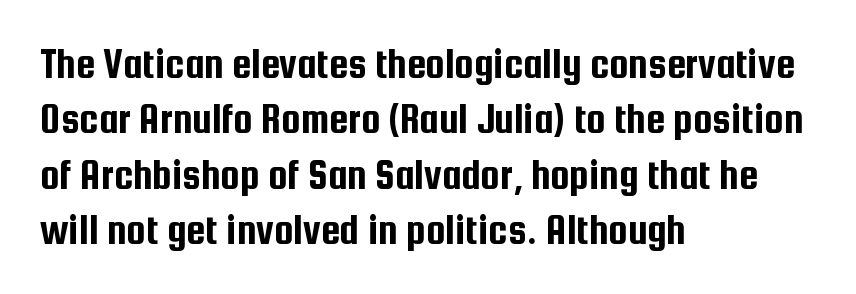
The image shows 43 px condensed sans-serif type, upright; set left-aligned, normal line spacing (1.29x), normal letter spacing, not underlined; low stroke contrast and a medium x-height.
